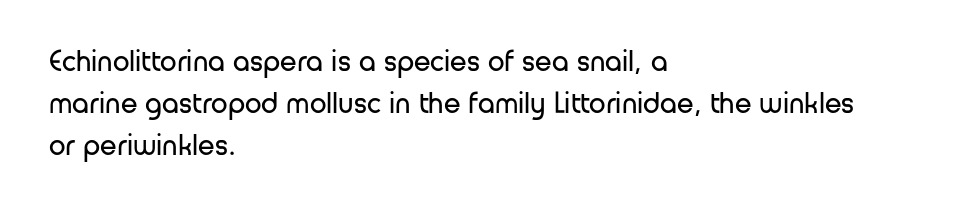
{"serif": "no", "italic": "no", "bold": "no", "weight": "regular", "width": "normal", "stroke_contrast": "low", "x_height": "medium", "monospaced": "no", "underline": "no", "align": "left", "line_spacing": "normal", "line_spacing_ratio": 1.4, "letter_spacing": "normal", "letter_spacing_em": 0.0, "glyph_px": 30}
